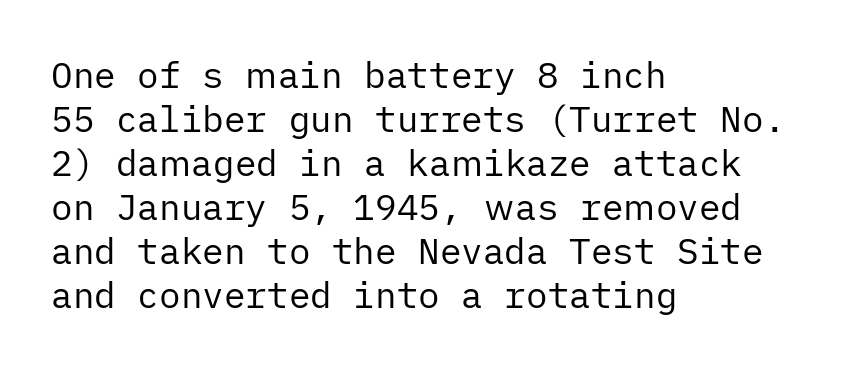
Q: Is the text bold? A: No.
Q: Is the text italic (slanted)? A: No, it is upright.
Q: Is the typeface a serif or a sans-serif typeface? A: Sans-serif.
Q: Is the text underlined? A: No.
Q: How is the paragraph aligned? A: Left-aligned.
Q: Is the spacing between letters normal or unusually wide? A: Normal.
Q: Width (condensed, normal, or wide)? A: Normal.
Q: Stroke contrast? A: Low.
Q: x-height? A: Medium.
